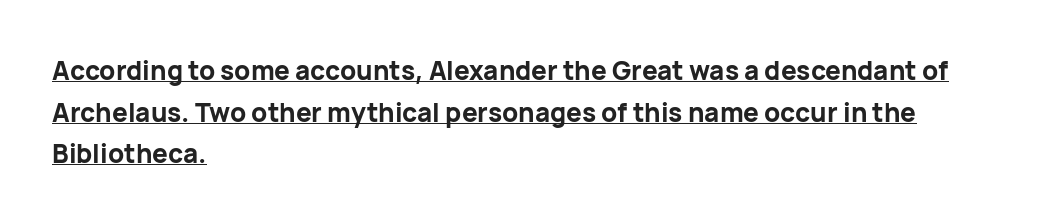
A typesetter would mark this as roman, not italic. Has an underline been added? It has. Heft: maximum for text — a bold. Baseline-to-baseline distance is the conventional proportion of letter height. Compared with a centered layout, this one pins lines to the left instead.
